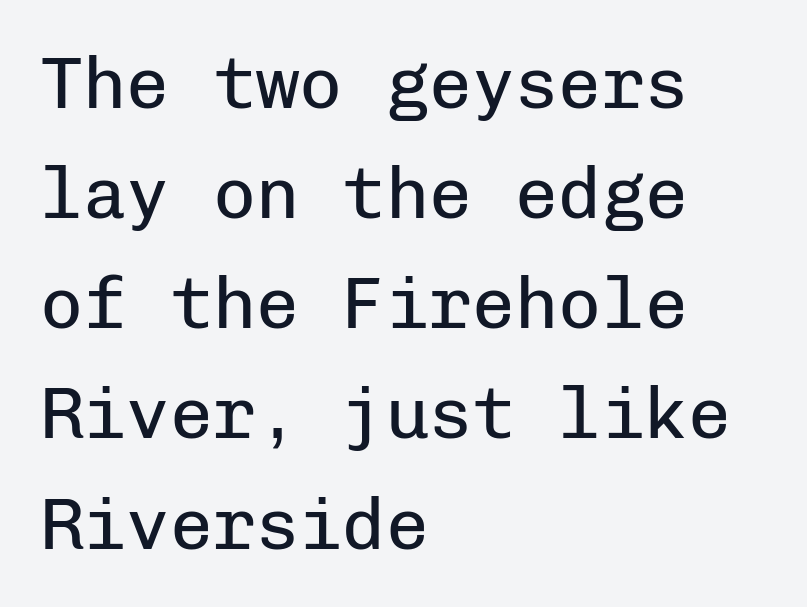
{"serif": "no", "italic": "no", "bold": "no", "weight": "regular", "width": "normal", "stroke_contrast": "low", "x_height": "medium", "monospaced": "yes", "underline": "no", "align": "left", "line_spacing": "normal", "line_spacing_ratio": 1.53, "letter_spacing": "normal", "letter_spacing_em": 0.0, "glyph_px": 72}
